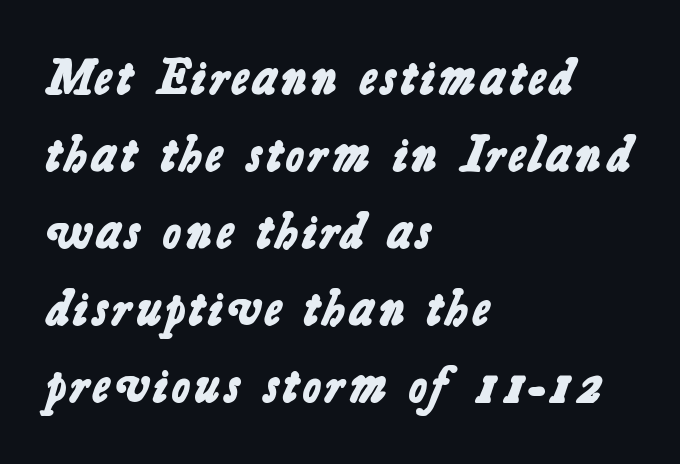
{"serif": "no", "bold": "yes", "weight": "bold", "width": "normal", "stroke_contrast": "low", "x_height": "medium", "monospaced": "no", "underline": "no", "align": "left", "line_spacing": "normal", "line_spacing_ratio": 1.54, "letter_spacing": "normal", "letter_spacing_em": 0.0, "glyph_px": 50}
